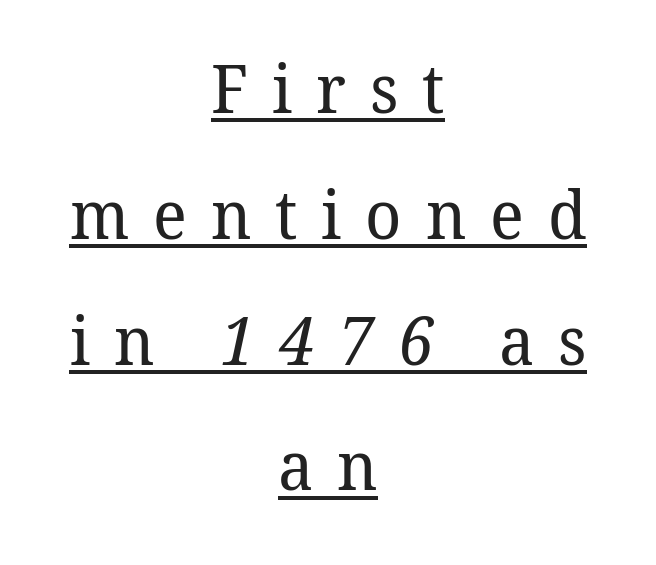
Q: Is the text bold? A: No.
Q: Is the typeface a serif or a sans-serif typeface? A: Serif.
Q: Is the text underlined? A: Yes.
Q: How is the paragraph aligned? A: Centered.
Q: Is the spacing between letters normal or unusually wide? A: Unusually wide.
Q: Width (condensed, normal, or wide)? A: Normal.
Q: Stroke contrast? A: Low.
Q: x-height? A: Medium.
Q: Monospaced? A: No.
